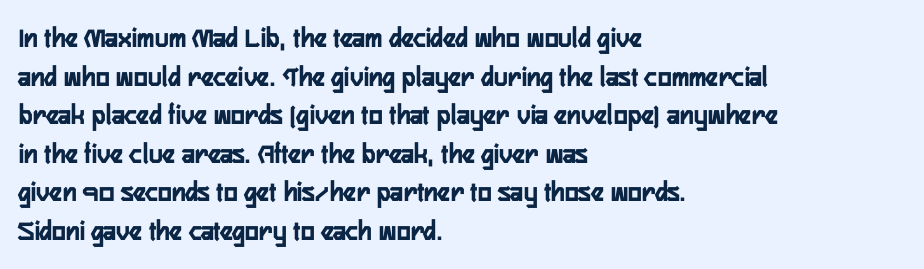
Leading matches the norm, producing a regular column. A bare baseline throughout the passage. Look at the tracking — it's just the regular setting, nothing added. These lines were composed using upright roman letters. Alignment: flush left. Every letter is thick-stroked: bold, no question.
